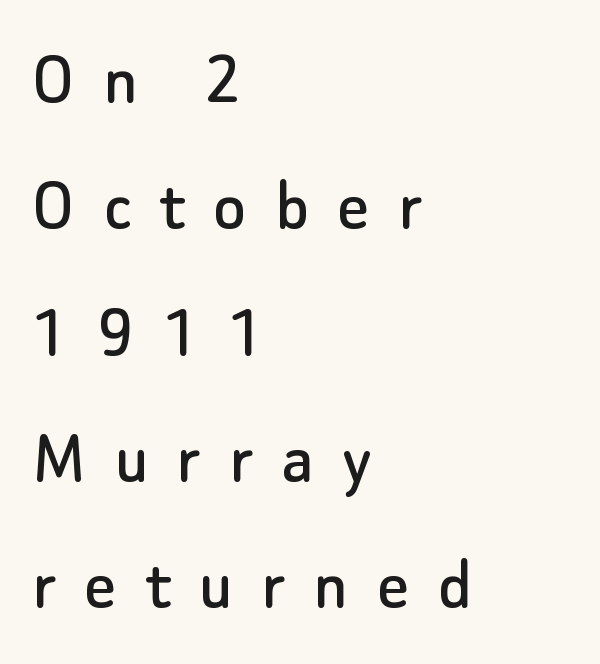
Q: Is the text italic (slanted)? A: No, it is upright.
Q: Is the typeface a serif or a sans-serif typeface? A: Sans-serif.
Q: Is the text underlined? A: No.
Q: How is the paragraph aligned? A: Left-aligned.
Q: Is the spacing between letters normal or unusually wide? A: Unusually wide.
Q: Is the spacing between lines tight, normal or loose? A: Normal.
Q: Width (condensed, normal, or wide)? A: Normal.
Q: Stroke contrast? A: Low.
Q: x-height? A: Small.
Q: Monospaced? A: No.
